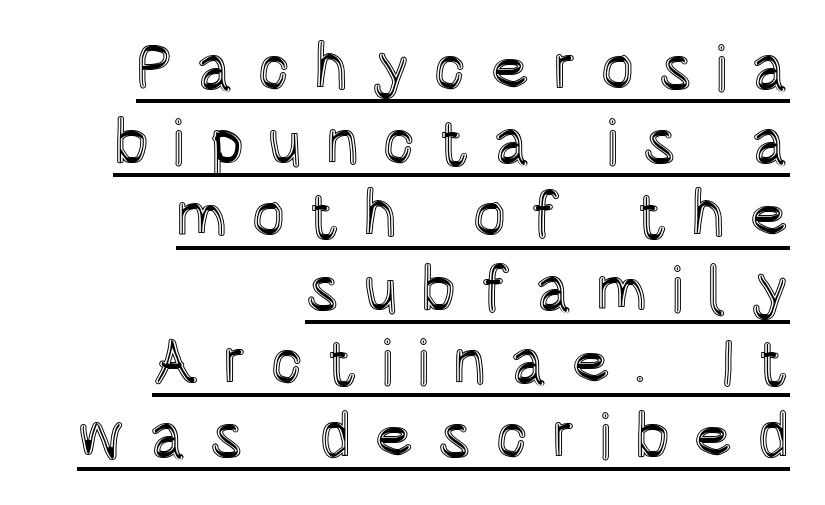
The image shows 64 px condensed type, upright; set right-aligned, tight line spacing (1.15x), unusually wide letter spacing (+0.36 em), underlined; a large x-height.
